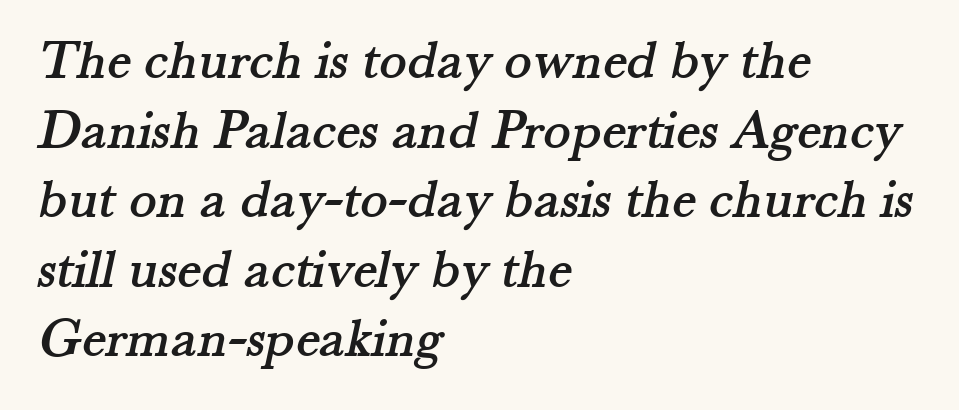
Short and long lines alike share a common starting point at left. Underline: absent. Serif or sans? Serif — the stroke terminals have little feet. This sample has the flowing, uneven cadence of proportional lettering.
